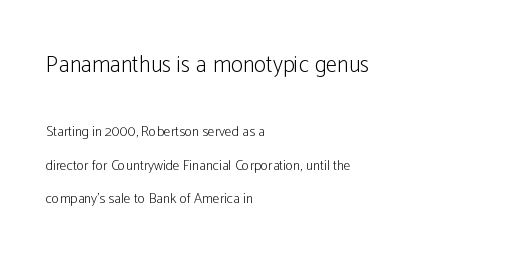
The image shows 23 px text type, upright; set left-aligned, loose line spacing (2.41x), normal letter spacing, not underlined; the first (top) block is 1.64x larger.
